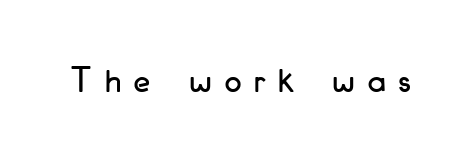
Q: Is the text italic (slanted)? A: No, it is upright.
Q: Is the typeface a serif or a sans-serif typeface? A: Sans-serif.
Q: Is the text underlined? A: No.
Q: Is the spacing between letters normal or unusually wide? A: Unusually wide.
Q: Width (condensed, normal, or wide)? A: Condensed.
Q: Stroke contrast? A: Low.
Q: x-height? A: Small.
Q: Monospaced? A: No.
